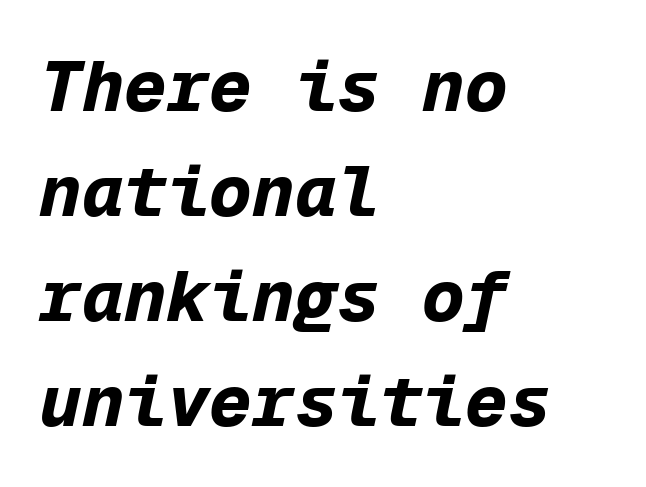
Q: Is the text bold? A: Yes.
Q: Is the text italic (slanted)? A: Yes, it leans right by about 12 degrees.
Q: Is the text underlined? A: No.
Q: How is the paragraph aligned? A: Left-aligned.
Q: Is the spacing between letters normal or unusually wide? A: Normal.
Q: Is the spacing between lines tight, normal or loose? A: Normal.
Q: Width (condensed, normal, or wide)? A: Normal.
Q: Stroke contrast? A: Low.
Q: x-height? A: Medium.
Q: Monospaced? A: Yes.
